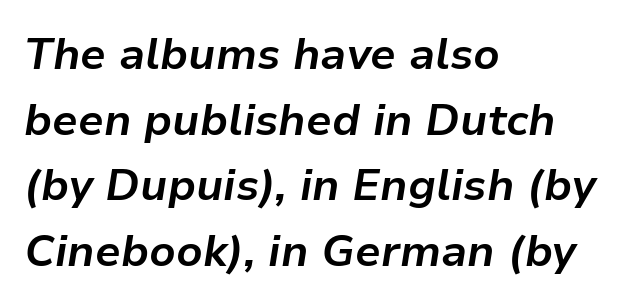
{"italic": "yes", "lean": "right", "slant_degrees": 9, "bold": "yes", "weight": "bold", "width": "normal", "stroke_contrast": "low", "x_height": "medium", "monospaced": "no", "underline": "no", "align": "left", "line_spacing": "normal", "line_spacing_ratio": 1.49, "letter_spacing": "normal", "letter_spacing_em": 0.0, "glyph_px": 44}
